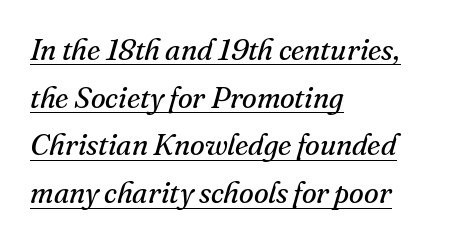
The image shows 30 px regular-weight serif type, italic (leaning right); set left-aligned, normal line spacing (1.59x), normal letter spacing, underlined; medium stroke contrast and a small x-height.
